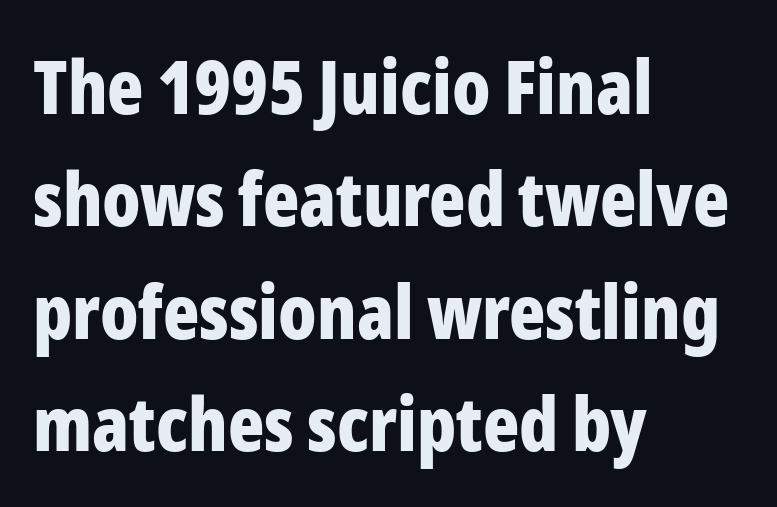
No word sits above an underline. Notice how descenders clear the ascenders below comfortably — that's standard leading. Visually the block forms a straight wall on the left and a jagged coastline on the right. Type style note: lacks serifs. The font is running at its bold setting.
